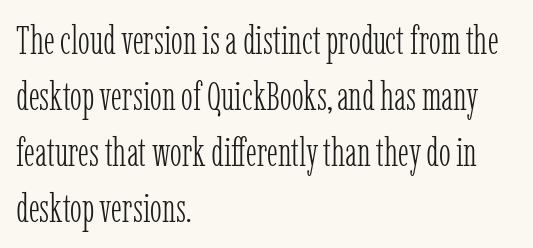
The image shows 40 px light, condensed serif type, upright; set left-aligned, normal line spacing (1.4x), normal letter spacing, not underlined; low stroke contrast and a medium x-height.
